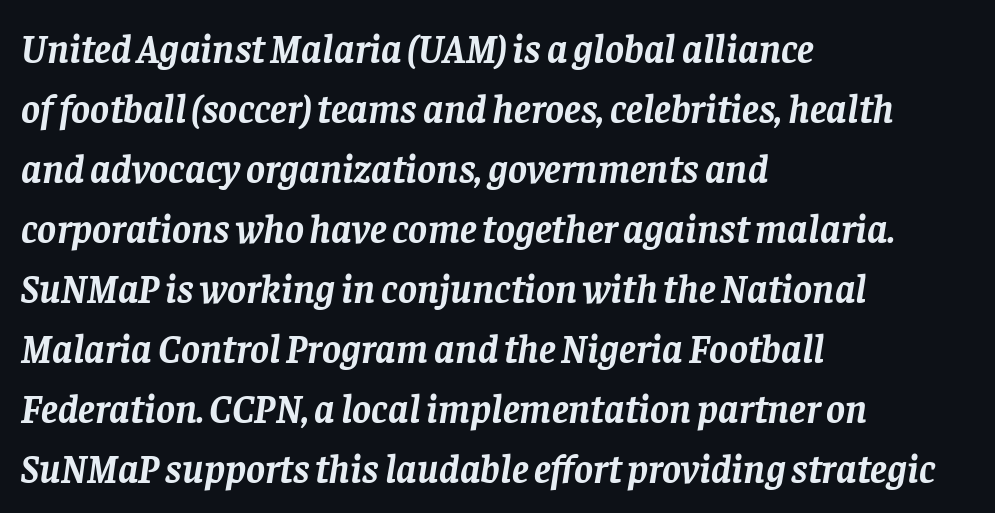
{"serif": "yes", "italic": "yes", "lean": "right", "slant_degrees": 8, "bold": "yes", "weight": "semibold", "width": "normal", "stroke_contrast": "low", "x_height": "large", "monospaced": "no", "underline": "no", "align": "left", "line_spacing": "normal", "line_spacing_ratio": 1.5, "letter_spacing": "normal", "letter_spacing_em": 0.0, "glyph_px": 40}
